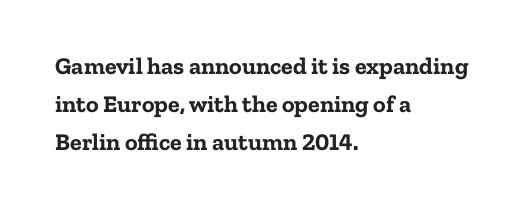
The image shows 24 px bold type, upright; set left-aligned, normal line spacing (1.59x), normal letter spacing, not underlined.
